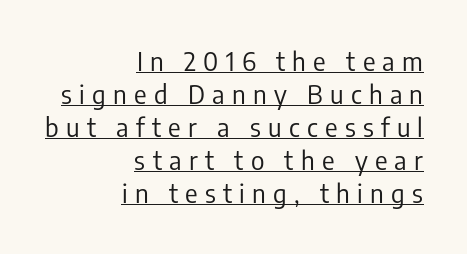
Q: Is the text bold? A: No.
Q: Is the text italic (slanted)? A: No, it is upright.
Q: Is the text underlined? A: Yes.
Q: How is the paragraph aligned? A: Right-aligned.
Q: Is the spacing between letters normal or unusually wide? A: Unusually wide.
Q: Is the spacing between lines tight, normal or loose? A: Normal.
